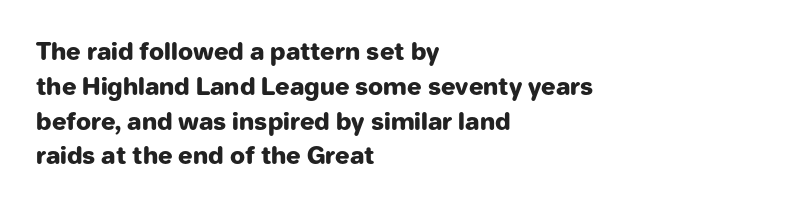
{"italic": "no", "bold": "yes", "underline": "no", "align": "left", "line_spacing": "normal", "line_spacing_ratio": 1.45, "letter_spacing": "normal", "letter_spacing_em": 0.0, "glyph_px": 24}
